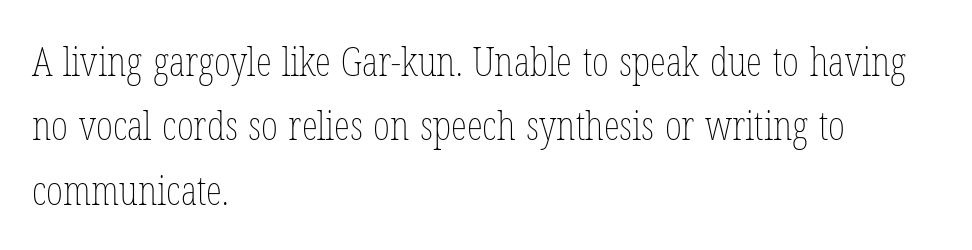
In CSS terms this would be text-align: left. The lettering stays uniformly vertical, giving the passage a roman look. Tracking value appears to be zero — textbook default spacing. Looks like regular typesetting: each glyph gets only the width it needs. Stems here are at most as thick as an everyday book face. The lines sit at an ordinary, default distance from one another.
